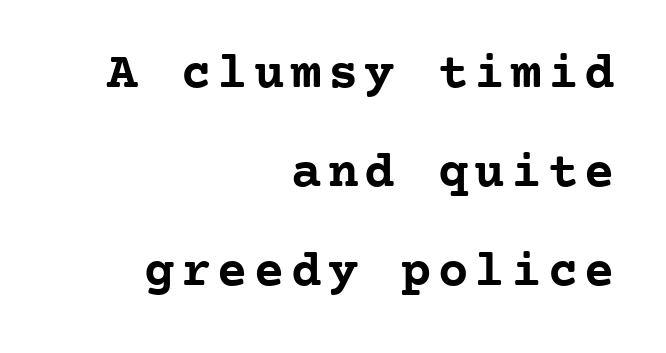
The image shows 51 px semibold serif type, upright, monospaced; set right-aligned, loose line spacing (1.94x), not underlined; low stroke contrast and a medium x-height.
